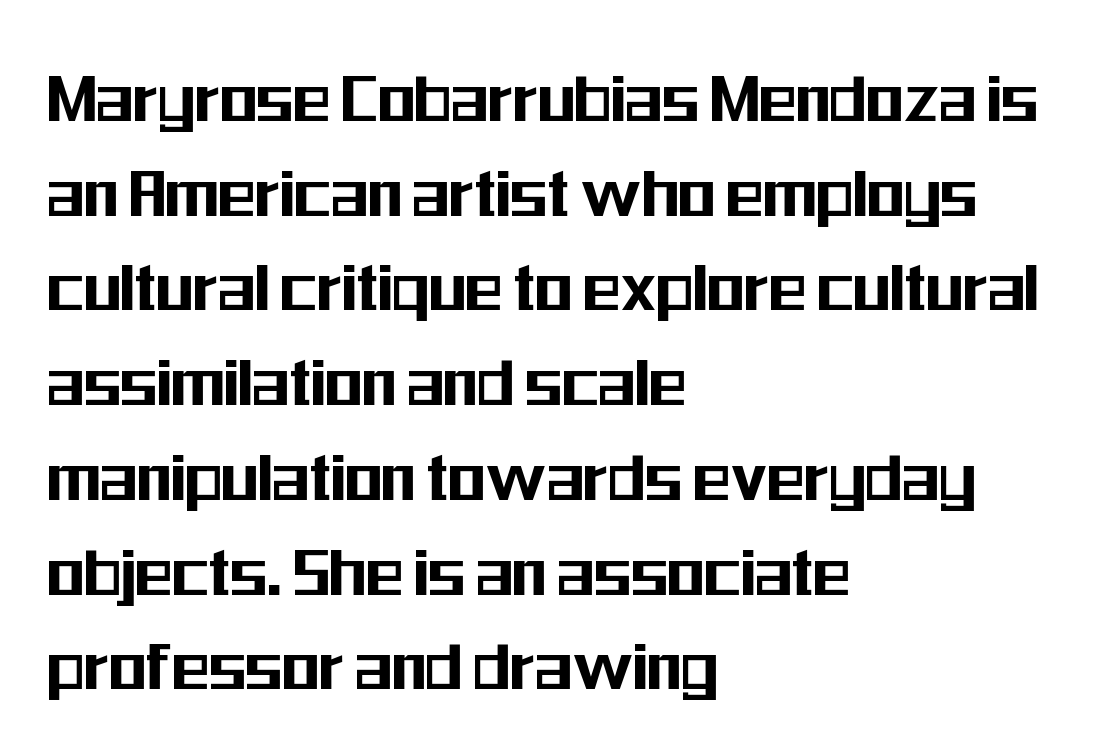
Q: Is the text italic (slanted)? A: No, it is upright.
Q: Is the typeface a serif or a sans-serif typeface? A: Sans-serif.
Q: Is the text underlined? A: No.
Q: How is the paragraph aligned? A: Left-aligned.
Q: Is the spacing between letters normal or unusually wide? A: Normal.
Q: Width (condensed, normal, or wide)? A: Condensed.
Q: Stroke contrast? A: Medium.
Q: x-height? A: Medium.
Q: Monospaced? A: No.
